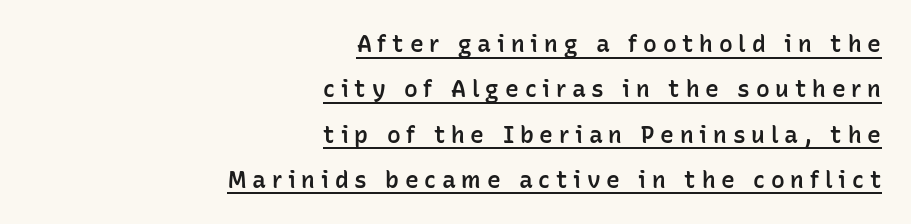
{"italic": "no", "bold": "semi", "underline": "yes", "align": "right", "line_spacing": "loose", "line_spacing_ratio": 1.97, "letter_spacing": "wide", "letter_spacing_em": 0.25, "glyph_px": 23}
